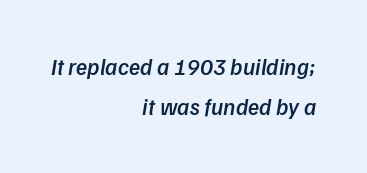
Q: Is the text bold? A: Semi-bold.
Q: Is the text underlined? A: No.
Q: How is the paragraph aligned? A: Right-aligned.
Q: Is the spacing between letters normal or unusually wide? A: Normal.
